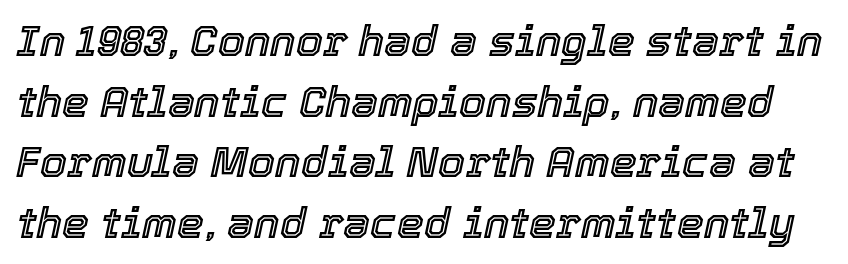
Q: Is the text italic (slanted)? A: Yes, it leans right by about 12 degrees.
Q: Is the text underlined? A: No.
Q: Is the spacing between letters normal or unusually wide? A: Normal.
Q: Is the spacing between lines tight, normal or loose? A: Normal.
Q: Width (condensed, normal, or wide)? A: Normal.
Q: x-height? A: Medium.
Q: Monospaced? A: No.
